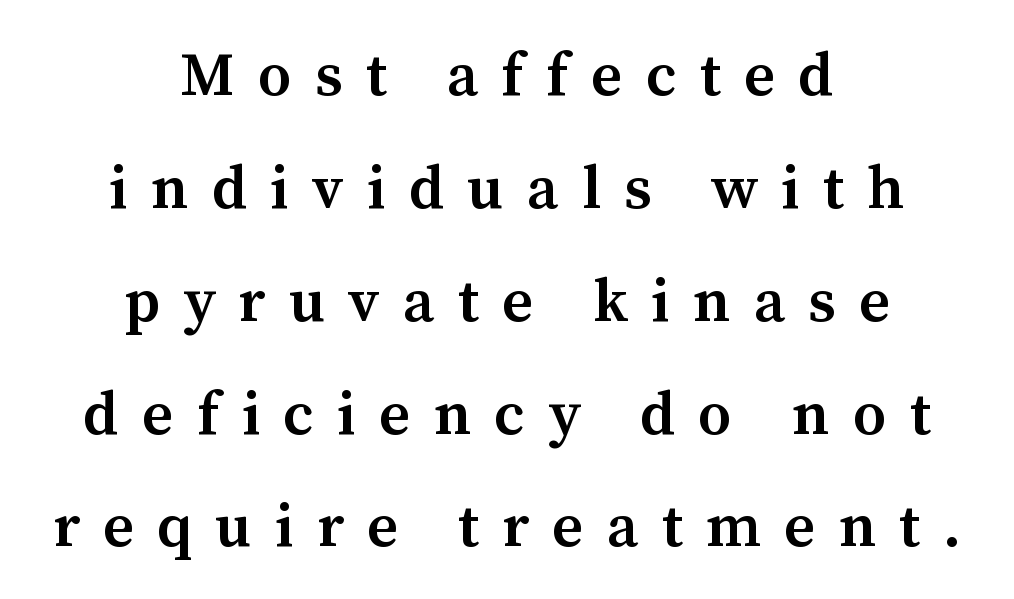
{"serif": "yes", "italic": "no", "bold": "semi", "weight": "semibold", "width": "normal", "stroke_contrast": "medium", "x_height": "medium", "monospaced": "no", "underline": "no", "align": "center", "line_spacing_ratio": 1.85, "letter_spacing": "wide", "letter_spacing_em": 0.38, "glyph_px": 61}
